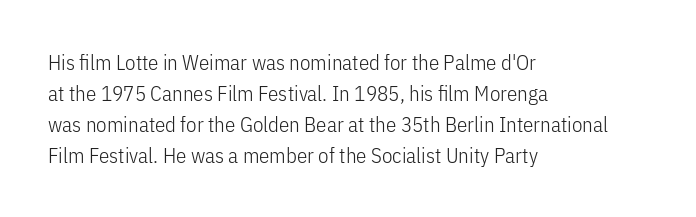
Q: Is the text bold? A: No.
Q: Is the text italic (slanted)? A: No, it is upright.
Q: Is the text underlined? A: No.
Q: How is the paragraph aligned? A: Left-aligned.
Q: Is the spacing between letters normal or unusually wide? A: Normal.
Q: Is the spacing between lines tight, normal or loose? A: Normal.
